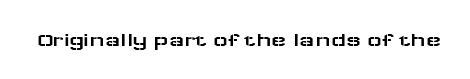
These lines keep a tight, regular rhythm from letter to letter. Unmarked baselines from the first word to the last. Italic: no, the glyphs are upright roman.
